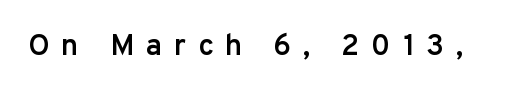
Spacing between characters has been opened up far beyond the box default. Check under the words: just untouched page. The letters stand straight up with perfectly vertical stems. The letters advance in unequal steps, a hallmark of proportional type. Are there feet on the stems? There aren't — it's a sans.
